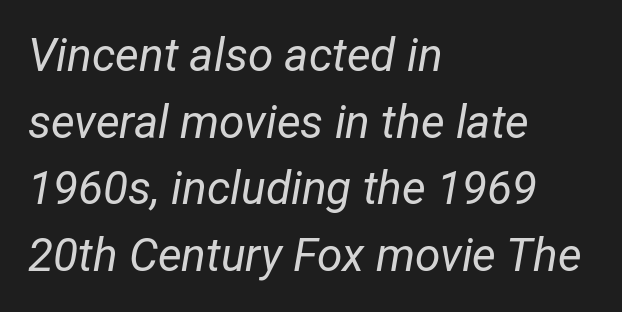
Q: Is the text bold? A: No.
Q: Is the text italic (slanted)? A: Yes, it leans right by about 12 degrees.
Q: Is the text underlined? A: No.
Q: How is the paragraph aligned? A: Left-aligned.
Q: Is the spacing between letters normal or unusually wide? A: Normal.
Q: Is the spacing between lines tight, normal or loose? A: Normal.
Q: Width (condensed, normal, or wide)? A: Condensed.
Q: Stroke contrast? A: Low.
Q: x-height? A: Medium.
Q: Monospaced? A: No.
